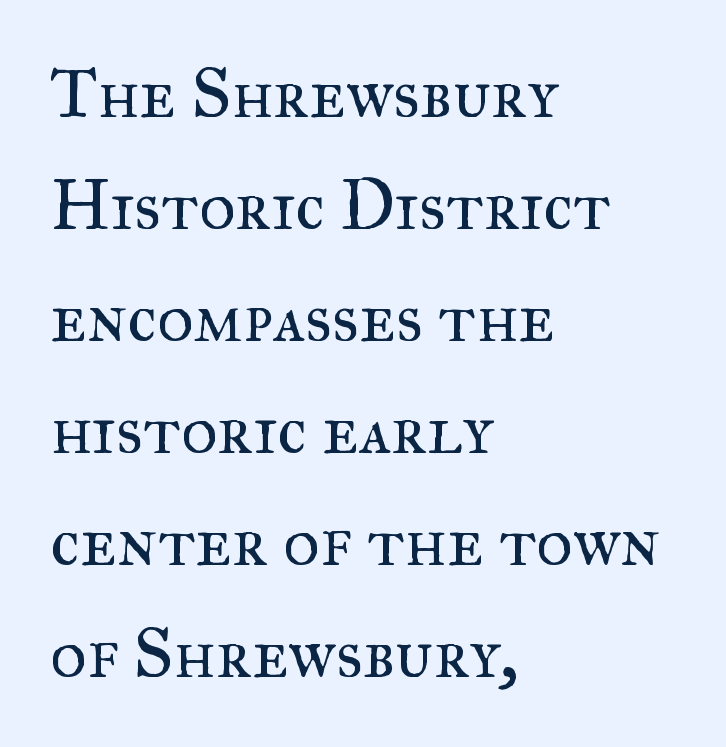
{"serif": "yes", "italic": "no", "bold": "no", "weight": "regular", "width": "normal", "stroke_contrast": "medium", "x_height": "small", "monospaced": "no", "underline": "no", "align": "left", "line_spacing": "normal", "line_spacing_ratio": 1.6, "letter_spacing": "normal", "letter_spacing_em": 0.0, "glyph_px": 70}
